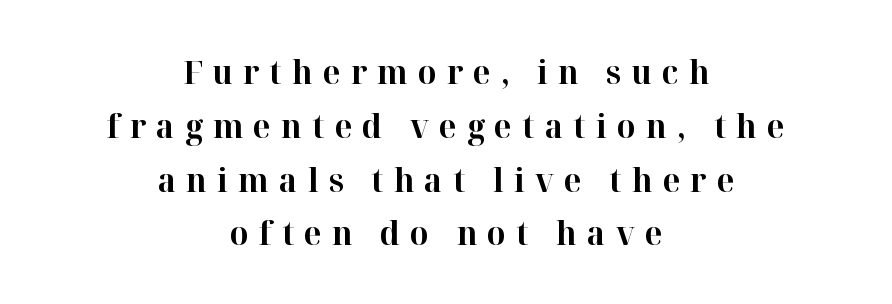
Glyph-to-glyph distance is far greater than everyday printed text. Font category for this specimen: serif. The letters stand straight up with perfectly vertical stems. The passage shown is typed in a proportional face where columns would drift.
